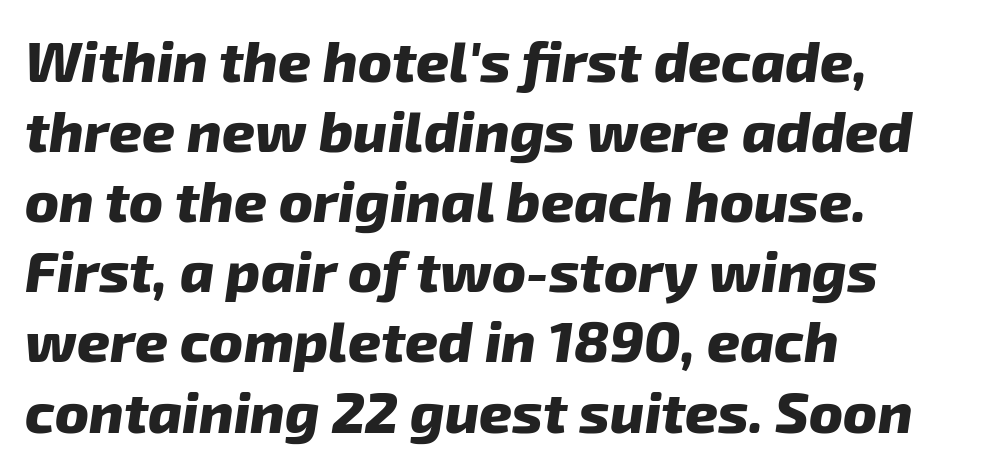
The image shows 57 px heavy type, italic (leaning right); set left-aligned, line spacing 1.23x, normal letter spacing, not underlined; low stroke contrast and a medium x-height.
